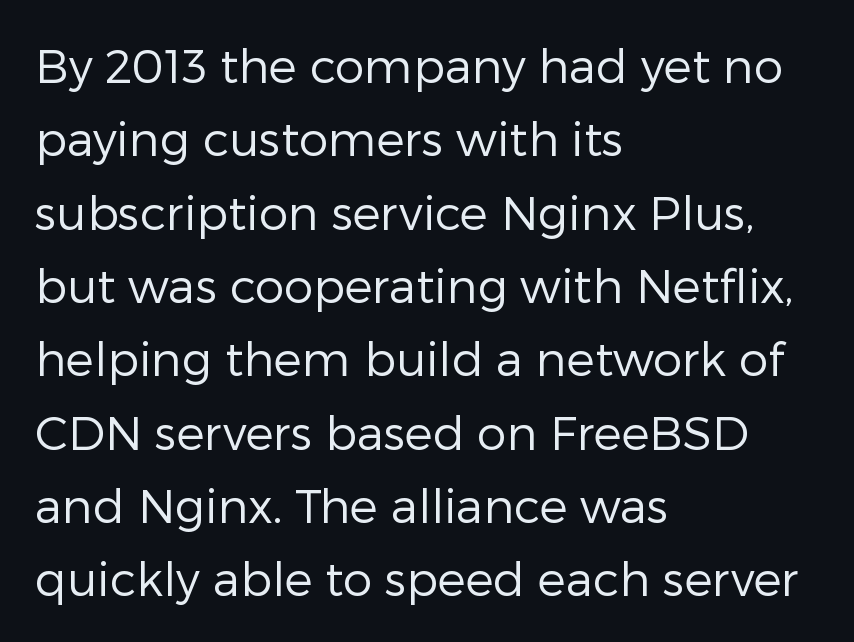
The foot of each line stays bare and open. The passage shown stacks its lines at a standard gap. The typography opts for an upright posture over an oblique one. To sum up the face: it is a sans, with no serifs. Looks like regular typesetting: each glyph gets only the width it needs.
